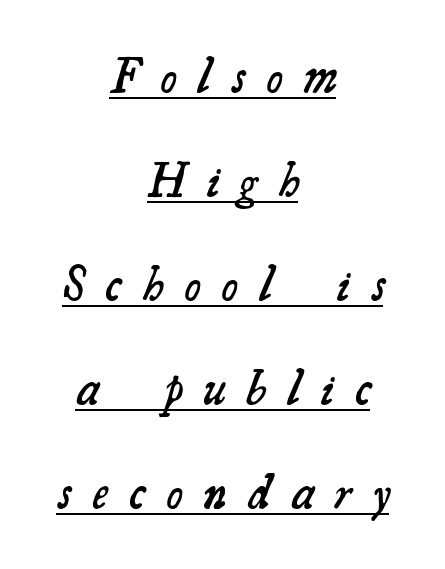
The image shows 49 px semibold serif type; set centered, loose line spacing (2.12x), unusually wide letter spacing (+0.44 em), underlined; medium stroke contrast and a small x-height.
